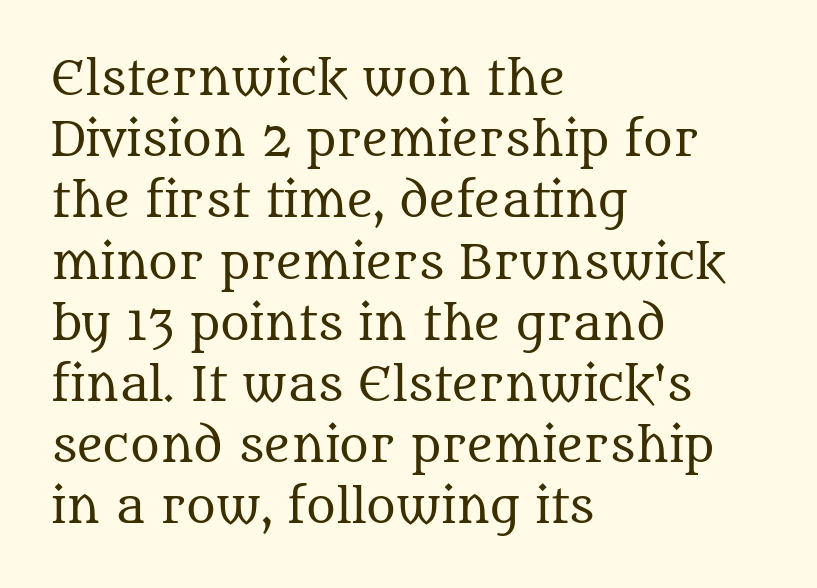
{"serif": "yes", "italic": "no", "bold": "no", "weight": "regular", "width": "normal", "stroke_contrast": "medium", "x_height": "large", "monospaced": "no", "underline": "no", "align": "left", "line_spacing": "normal", "line_spacing_ratio": 1.36, "letter_spacing": "normal", "letter_spacing_em": 0.0, "glyph_px": 45}
